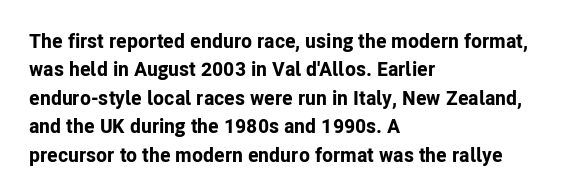
Q: Is the text bold? A: Yes.
Q: Is the text italic (slanted)? A: No, it is upright.
Q: Is the text underlined? A: No.
Q: How is the paragraph aligned? A: Left-aligned.
Q: Is the spacing between letters normal or unusually wide? A: Normal.
Q: Is the spacing between lines tight, normal or loose? A: Normal.
